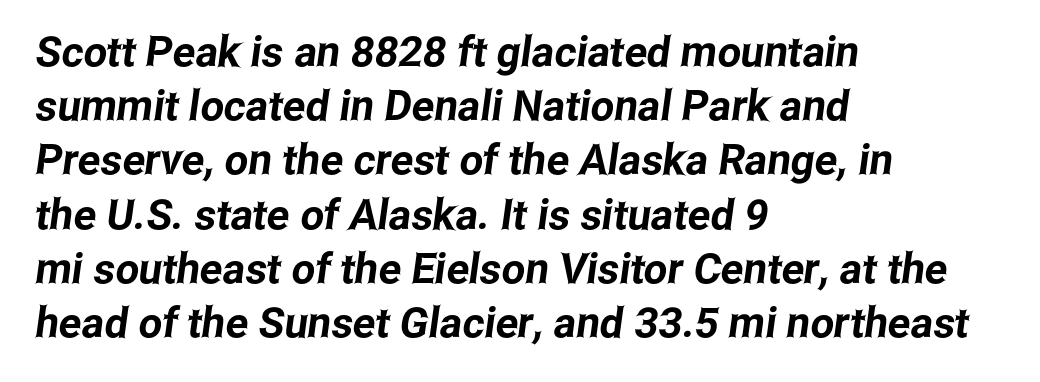
The image shows 42 px condensed sans-serif type; set left-aligned, normal line spacing (1.29x), normal letter spacing, not underlined; low stroke contrast and a medium x-height.
